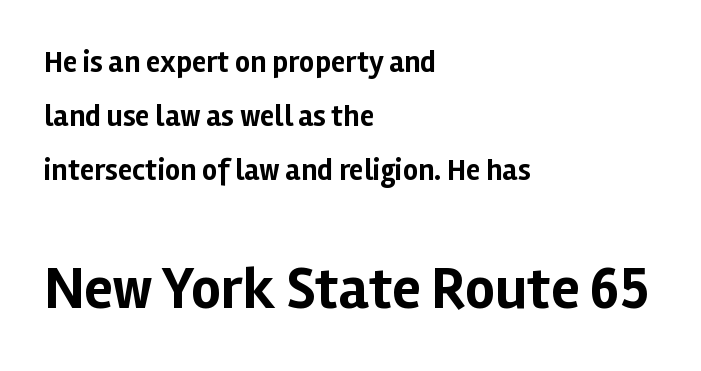
The image shows 59 px bold sans-serif type, upright; set left-aligned, line spacing 1.8x, normal letter spacing, not underlined; the second (bottom) block is 1.97x larger; low stroke contrast and a medium x-height.
